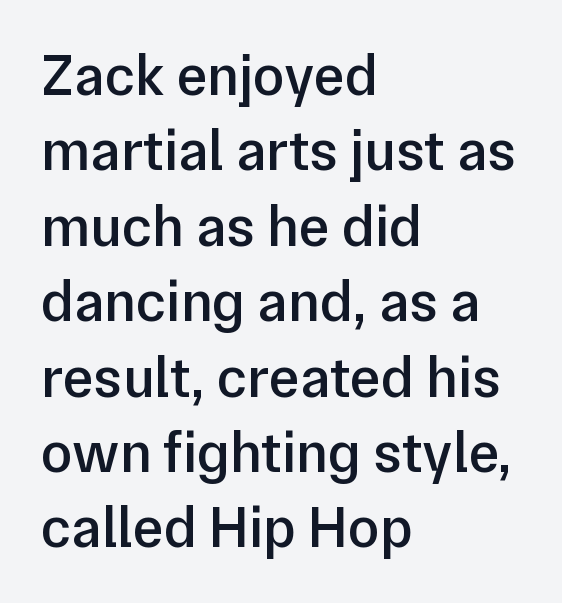
{"serif": "no", "italic": "no", "bold": "semi", "weight": "semibold", "width": "normal", "stroke_contrast": "low", "x_height": "medium", "monospaced": "no", "underline": "no", "align": "left", "line_spacing": "normal", "line_spacing_ratio": 1.3, "letter_spacing": "normal", "letter_spacing_em": 0.0, "glyph_px": 58}
